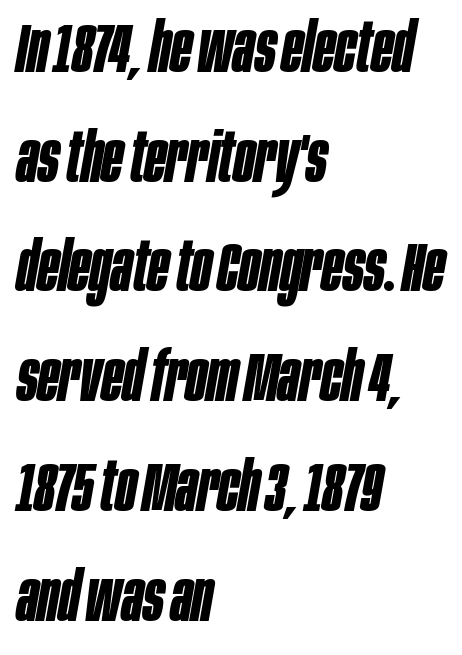
Compared with an ordinary text face, these strokes are far heavier — a full bold. The zone under the glyphs is completely vacant. A typesetter would call this zero additional tracking. These lines are rendered in a variable-pitch font.
